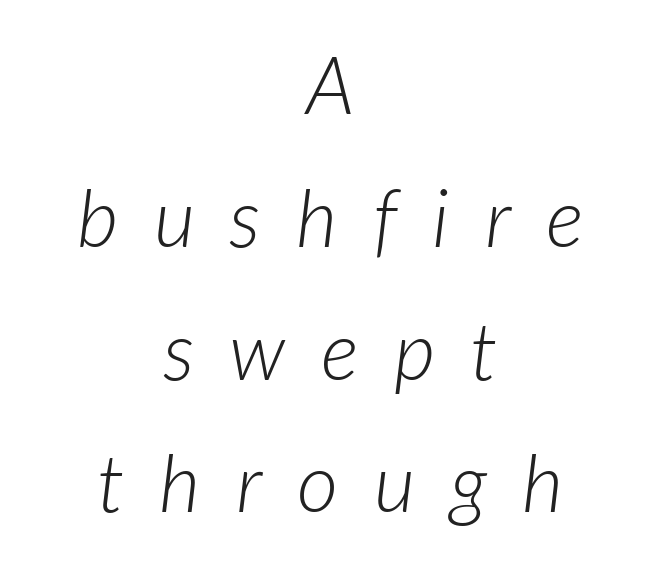
{"italic": "yes", "lean": "right", "slant_degrees": 7, "bold": "no", "weight": "light", "width": "normal", "stroke_contrast": "low", "x_height": "medium", "monospaced": "no", "underline": "no", "align": "center", "line_spacing": "normal", "line_spacing_ratio": 1.66, "letter_spacing": "wide", "letter_spacing_em": 0.44, "glyph_px": 80}
